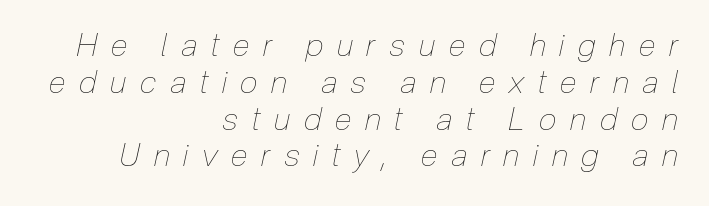
The image shows 32 px thin, condensed type, italic (leaning right); set right-aligned, tight line spacing (1.15x), unusually wide letter spacing (+0.43 em), not underlined; low stroke contrast and a medium x-height.
